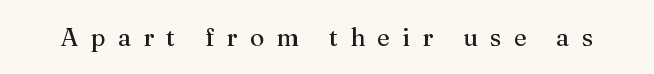
The image shows 25 px text type, upright; set unusually wide letter spacing (+0.49 em), not underlined.
